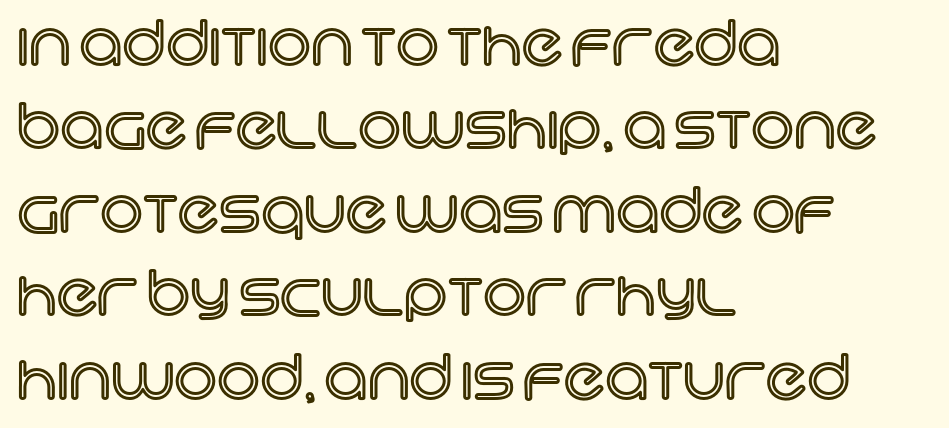
Q: Is the text italic (slanted)? A: No, it is upright.
Q: Is the text underlined? A: No.
Q: How is the paragraph aligned? A: Left-aligned.
Q: Is the spacing between letters normal or unusually wide? A: Normal.
Q: Is the spacing between lines tight, normal or loose? A: Normal.
Q: Width (condensed, normal, or wide)? A: Normal.
Q: x-height? A: Large.
Q: Monospaced? A: No.
